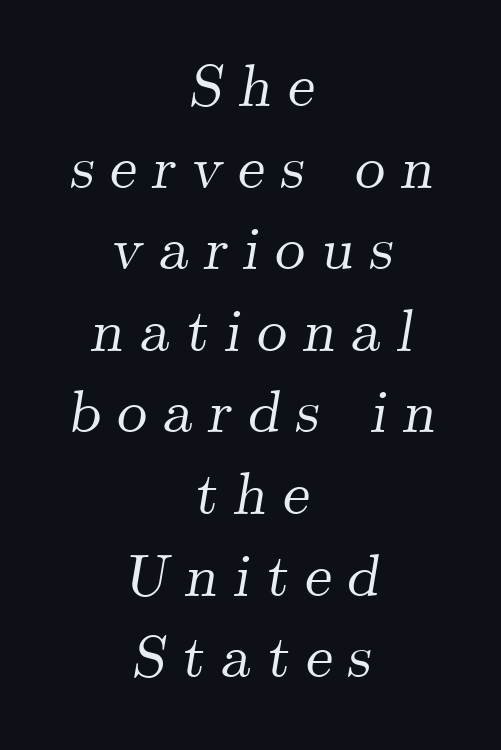
The image shows 60 px serif type, italic (leaning right); set centered, normal line spacing (1.36x), unusually wide letter spacing (+0.26 em), not underlined; medium stroke contrast and a small x-height.
